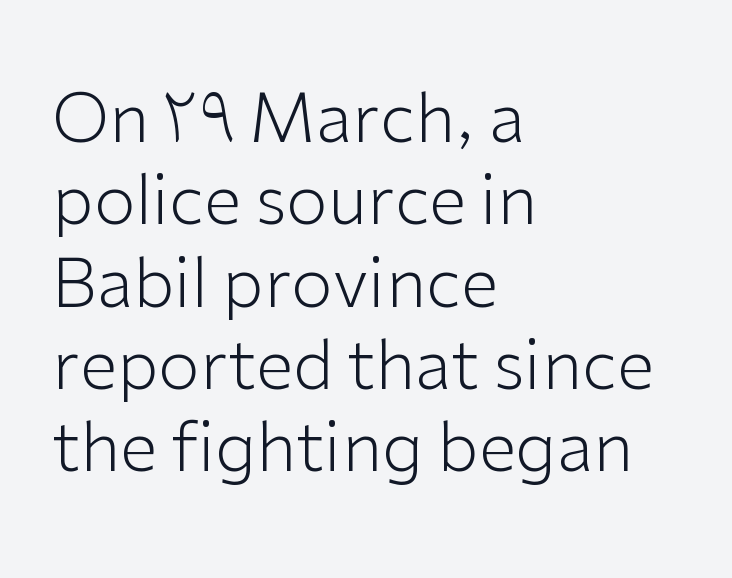
Q: Is the text bold? A: No.
Q: Is the text italic (slanted)? A: No, it is upright.
Q: Is the typeface a serif or a sans-serif typeface? A: Sans-serif.
Q: Is the text underlined? A: No.
Q: How is the paragraph aligned? A: Left-aligned.
Q: Is the spacing between letters normal or unusually wide? A: Normal.
Q: Width (condensed, normal, or wide)? A: Normal.
Q: Stroke contrast? A: Low.
Q: x-height? A: Medium.
Q: Monospaced? A: No.
